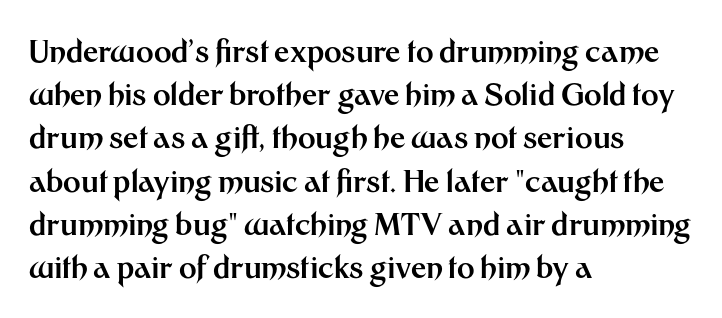
Q: Is the text bold? A: Yes.
Q: Is the text italic (slanted)? A: No, it is upright.
Q: Is the typeface a serif or a sans-serif typeface? A: Sans-serif.
Q: Is the text underlined? A: No.
Q: How is the paragraph aligned? A: Left-aligned.
Q: Is the spacing between letters normal or unusually wide? A: Normal.
Q: Is the spacing between lines tight, normal or loose? A: Normal.
Q: Width (condensed, normal, or wide)? A: Normal.
Q: Stroke contrast? A: Medium.
Q: x-height? A: Medium.
Q: Monospaced? A: No.
